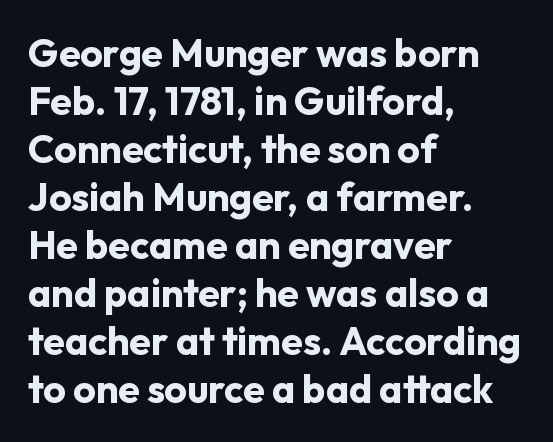
The image shows 39 px bold sans-serif type, upright; set left-aligned, line spacing 1.23x, normal letter spacing, not underlined; low stroke contrast and a medium x-height.
